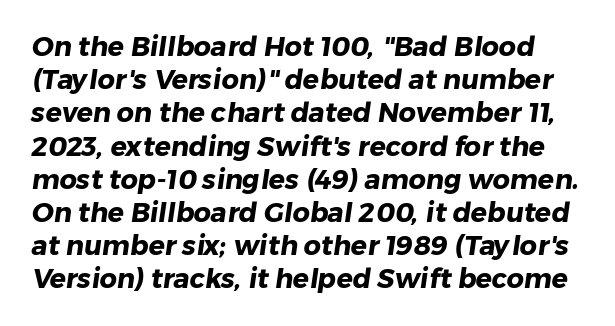
Q: Is the text bold? A: Yes.
Q: Is the text underlined? A: No.
Q: Is the spacing between letters normal or unusually wide? A: Normal.
